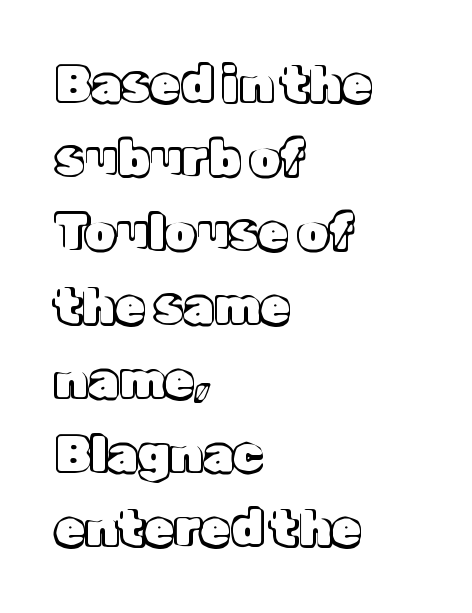
The lines sit at an ordinary, default distance from one another. Bare-footed words on every line. Think of a printed novel: that variable character pitch is what you see here. The typography opts for an upright posture over an oblique one. Horizontally, the lines are justified to the leading edge only.
